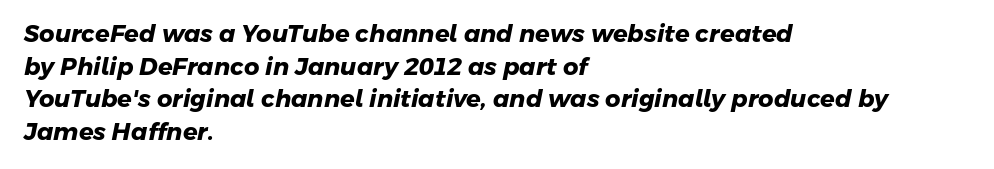
{"bold": "yes", "underline": "no", "align": "left", "line_spacing": "normal", "line_spacing_ratio": 1.36, "letter_spacing": "normal", "letter_spacing_em": 0.0, "glyph_px": 24}
